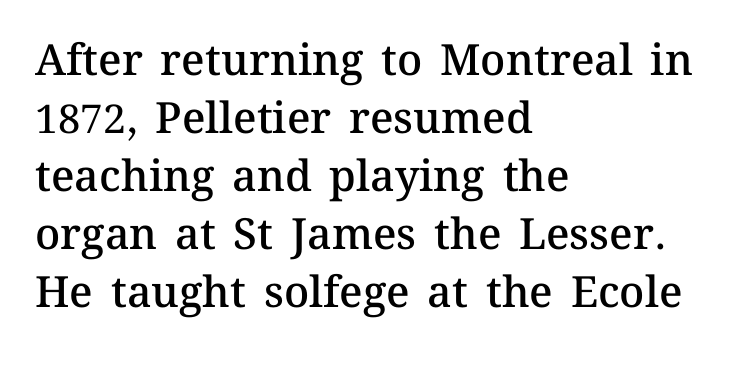
{"italic": "no", "bold": "semi", "weight": "semibold", "width": "normal", "stroke_contrast": "medium", "x_height": "medium", "monospaced": "no", "underline": "no", "align": "left", "line_spacing": "normal", "line_spacing_ratio": 1.35, "letter_spacing": "normal", "letter_spacing_em": 0.0, "glyph_px": 43}
